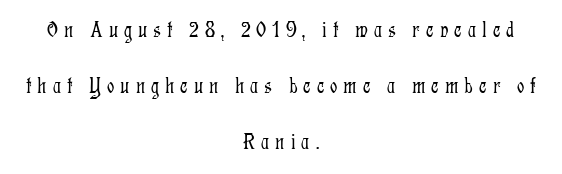
{"italic": "no", "bold": "no", "underline": "no", "align": "center", "line_spacing": "loose", "line_spacing_ratio": 2.43, "letter_spacing": "wide", "letter_spacing_em": 0.26, "glyph_px": 23}
